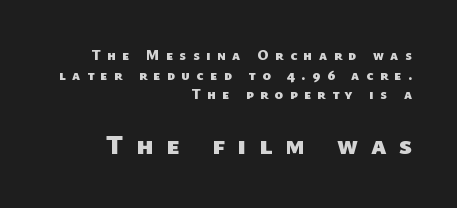
{"bold": "yes", "underline": "no", "align": "right", "line_spacing": "normal", "line_spacing_ratio": 1.4, "letter_spacing": "wide", "letter_spacing_em": 0.47, "larger_block": "second", "size_ratio": 1.93, "glyph_px": 27}
